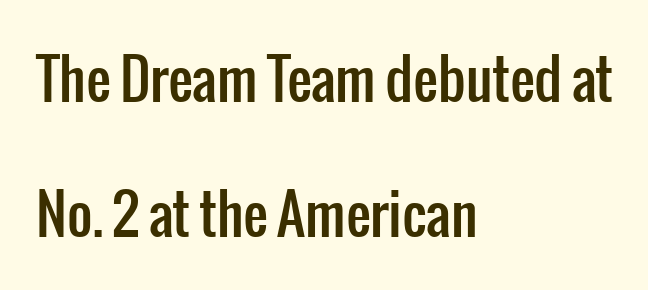
The image shows 55 px condensed sans-serif type, upright; set left-aligned, loose line spacing (2.45x), normal letter spacing, not underlined; low stroke contrast and a medium x-height.
